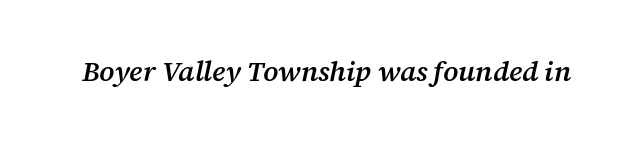
Q: Is the text bold? A: Semi-bold.
Q: Is the text italic (slanted)? A: Yes, it leans right by about 12 degrees.
Q: Is the typeface a serif or a sans-serif typeface? A: Serif.
Q: Is the text underlined? A: No.
Q: Is the spacing between letters normal or unusually wide? A: Normal.
Q: Width (condensed, normal, or wide)? A: Normal.
Q: Stroke contrast? A: Medium.
Q: x-height? A: Medium.
Q: Monospaced? A: No.
